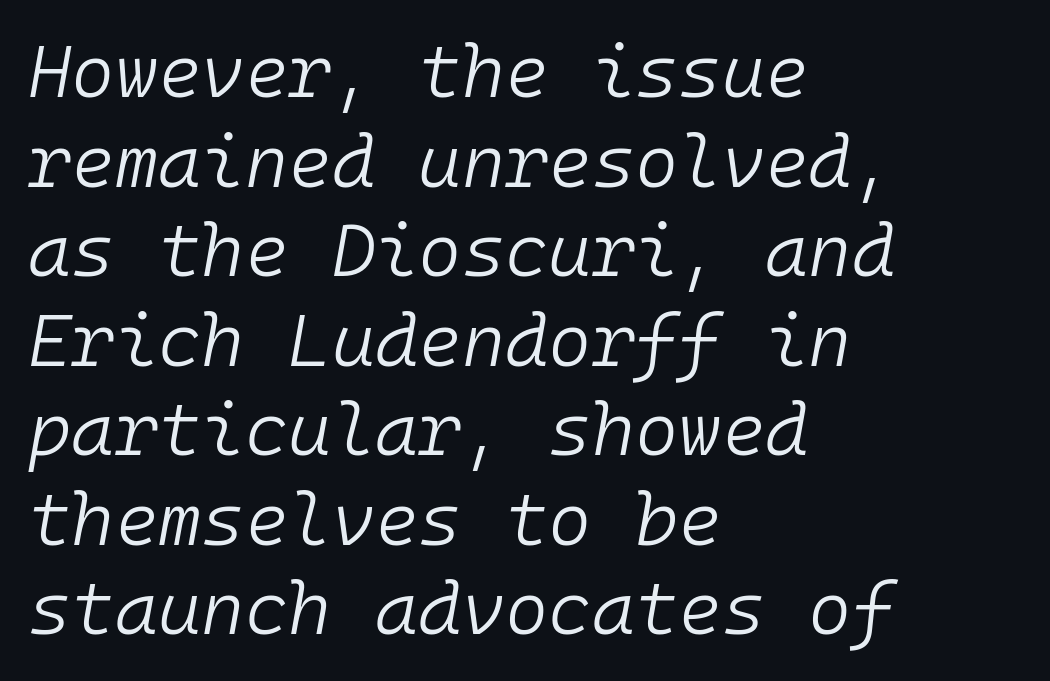
{"italic": "yes", "lean": "right", "slant_degrees": 10, "bold": "no", "weight": "light", "width": "normal", "stroke_contrast": "low", "x_height": "medium", "monospaced": "yes", "underline": "no", "align": "left", "line_spacing_ratio": 1.21, "letter_spacing": "normal", "letter_spacing_em": 0.0, "glyph_px": 74}
